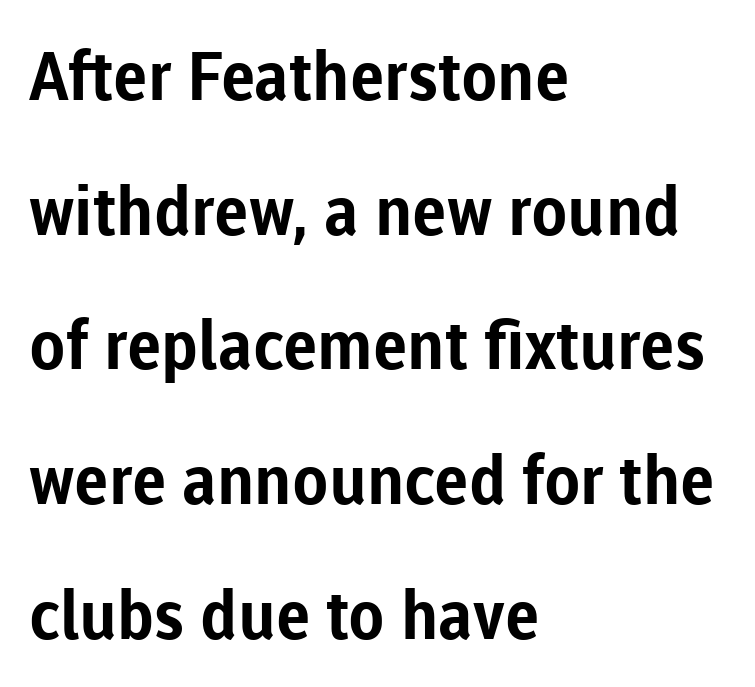
The image shows 67 px bold sans-serif type, upright; set left-aligned, loose line spacing (2.01x), normal letter spacing, not underlined; low stroke contrast and a medium x-height.
